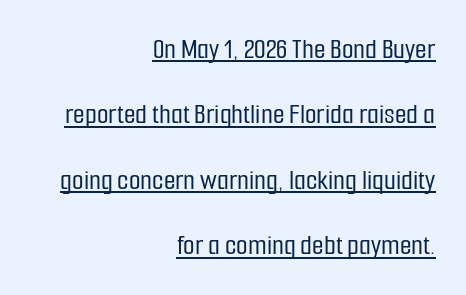
{"serif": "no", "italic": "no", "width": "condensed", "stroke_contrast": "low", "x_height": "medium", "monospaced": "no", "underline": "yes", "align": "right", "line_spacing": "loose", "line_spacing_ratio": 2.18, "letter_spacing": "normal", "letter_spacing_em": 0.0, "glyph_px": 30}
